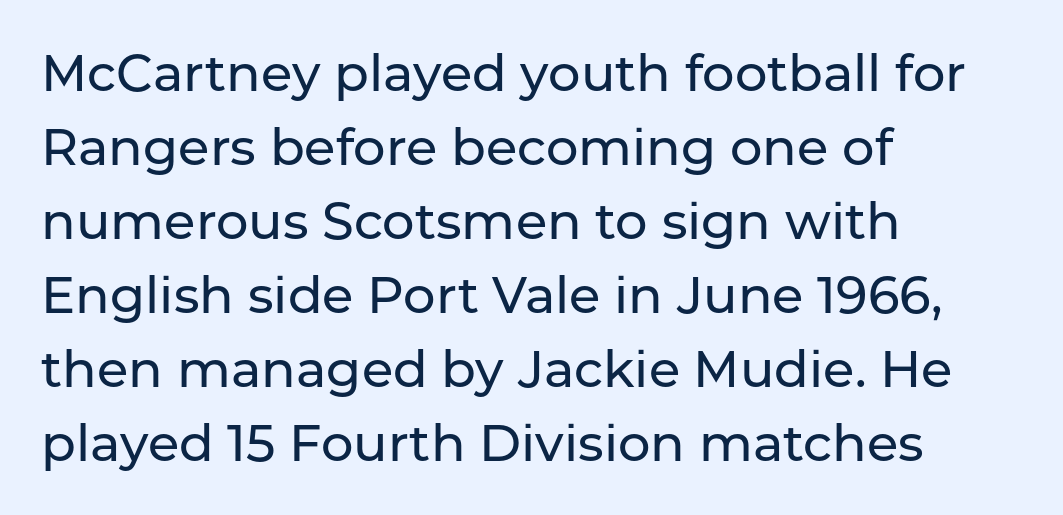
{"serif": "no", "italic": "no", "width": "normal", "stroke_contrast": "low", "x_height": "medium", "monospaced": "no", "underline": "no", "align": "left", "line_spacing": "normal", "line_spacing_ratio": 1.45, "letter_spacing": "normal", "letter_spacing_em": 0.0, "glyph_px": 51}
